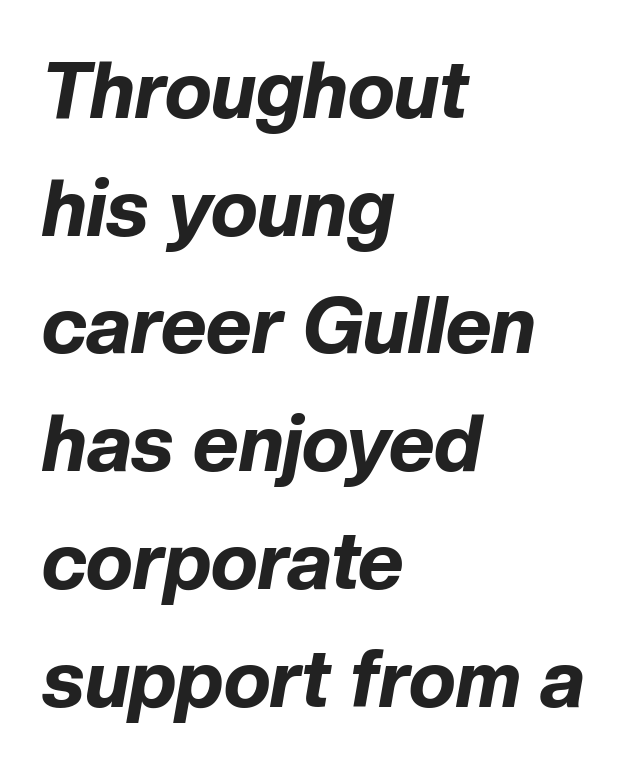
Q: Is the text bold? A: Yes.
Q: Is the text italic (slanted)? A: Yes, it leans right by about 10 degrees.
Q: Is the text underlined? A: No.
Q: How is the paragraph aligned? A: Left-aligned.
Q: Is the spacing between letters normal or unusually wide? A: Normal.
Q: Is the spacing between lines tight, normal or loose? A: Normal.
Q: Width (condensed, normal, or wide)? A: Normal.
Q: Stroke contrast? A: Low.
Q: x-height? A: Medium.
Q: Monospaced? A: No.
